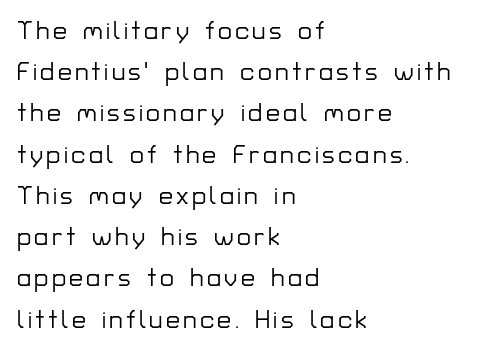
{"italic": "no", "underline": "no", "align": "left", "line_spacing": "normal", "line_spacing_ratio": 1.65, "glyph_px": 25}
